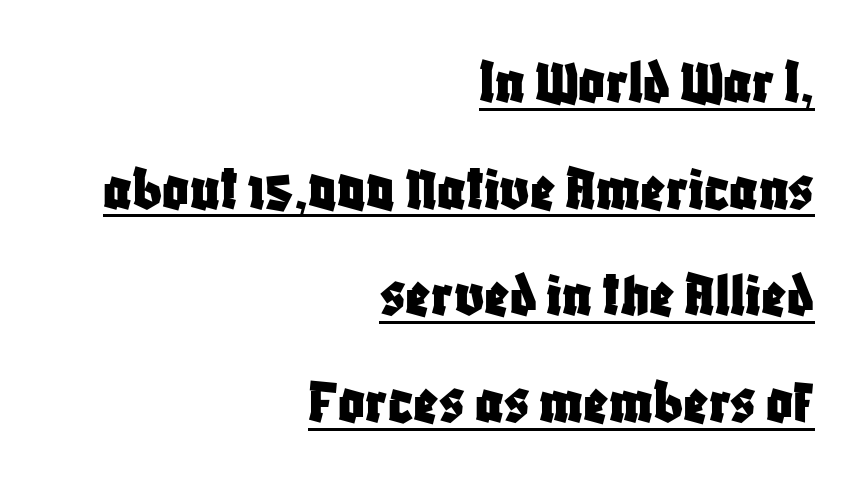
Q: Is the text italic (slanted)? A: No, it is upright.
Q: Is the typeface a serif or a sans-serif typeface? A: Sans-serif.
Q: Is the text underlined? A: Yes.
Q: How is the paragraph aligned? A: Right-aligned.
Q: Is the spacing between letters normal or unusually wide? A: Normal.
Q: Is the spacing between lines tight, normal or loose? A: Normal.
Q: Width (condensed, normal, or wide)? A: Condensed.
Q: Stroke contrast? A: Low.
Q: x-height? A: Large.
Q: Monospaced? A: No.
